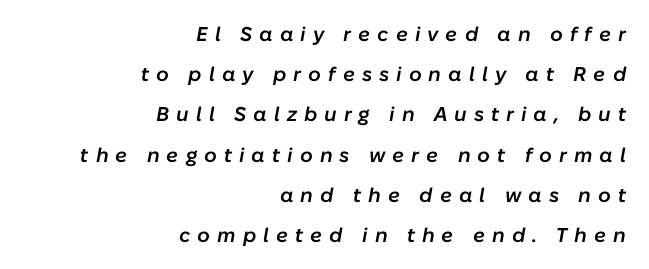
{"italic": "yes", "lean": "right", "slant_degrees": 10, "bold": "semi", "underline": "no", "align": "right", "line_spacing": "loose", "line_spacing_ratio": 2.01, "letter_spacing": "wide", "letter_spacing_em": 0.35, "glyph_px": 20}
